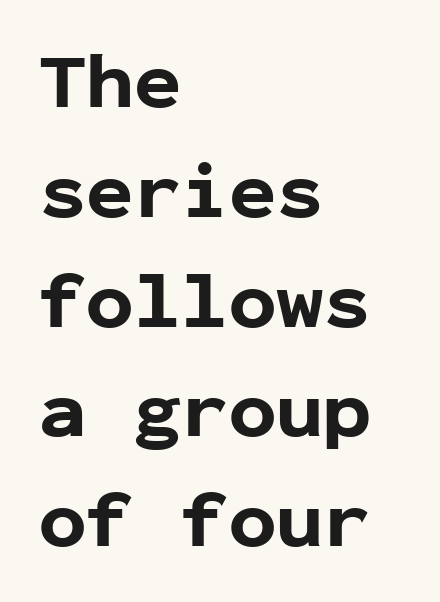
{"serif": "no", "italic": "no", "bold": "yes", "weight": "bold", "width": "normal", "stroke_contrast": "low", "x_height": "medium", "monospaced": "yes", "underline": "no", "align": "left", "line_spacing": "normal", "line_spacing_ratio": 1.39, "letter_spacing": "normal", "letter_spacing_em": 0.0, "glyph_px": 79}
